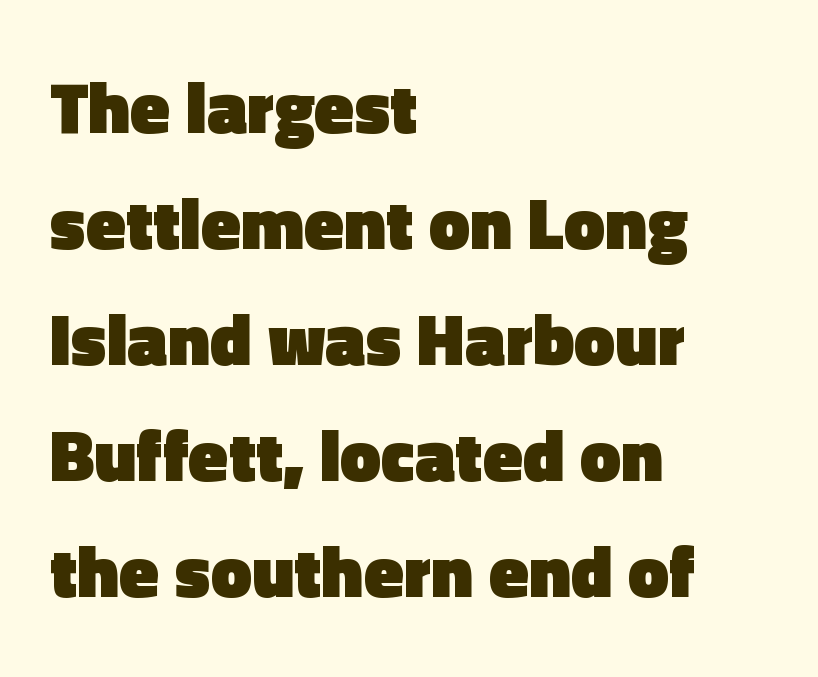
{"serif": "no", "italic": "no", "bold": "yes", "weight": "heavy", "width": "normal", "x_height": "medium", "monospaced": "no", "underline": "no", "align": "left", "line_spacing": "normal", "line_spacing_ratio": 1.59, "letter_spacing": "normal", "letter_spacing_em": 0.0, "glyph_px": 73}
